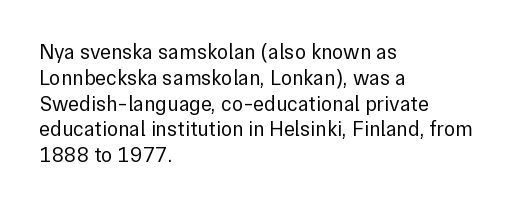
Visually the block forms a straight wall on the left and a jagged coastline on the right. This sample uses plain, unmodified letter spacing. The face looks like a standard text weight, possibly lighter. Check under the words: just untouched page. Does the lettering tilt? It doesn't — this is upright.
